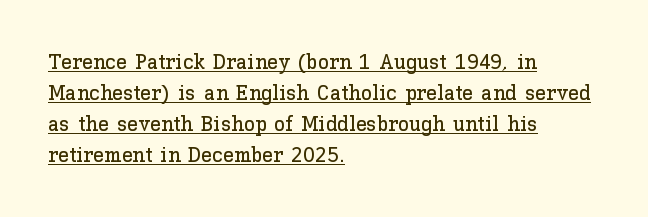
The image shows 22 px text type, upright; set left-aligned, normal line spacing (1.41x), normal letter spacing, underlined.
